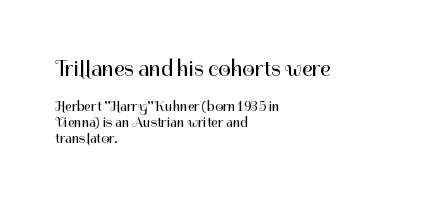
Q: Is the text bold? A: No.
Q: Is the text italic (slanted)? A: No, it is upright.
Q: Is the text underlined? A: No.
Q: How is the paragraph aligned? A: Left-aligned.
Q: Is the spacing between letters normal or unusually wide? A: Normal.
Q: Is the spacing between lines tight, normal or loose? A: Tight.
Q: Which block of text is set in a larger size, the first (top) or the second (bottom)? A: The first (top) one.
